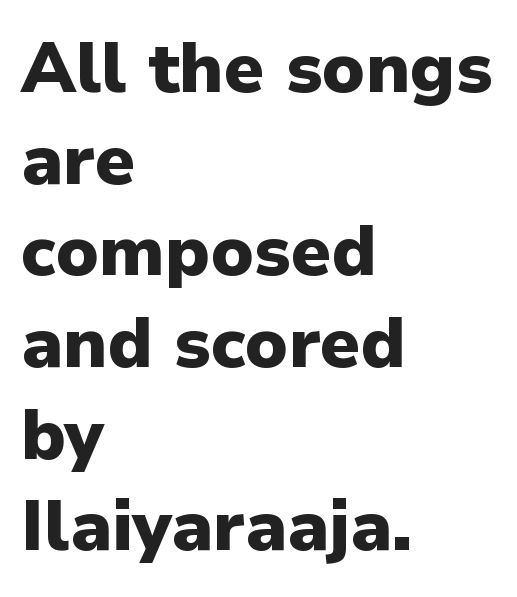
The image shows 70 px heavy sans-serif type, upright; set left-aligned, normal line spacing (1.31x), normal letter spacing, not underlined; low stroke contrast and a medium x-height.
